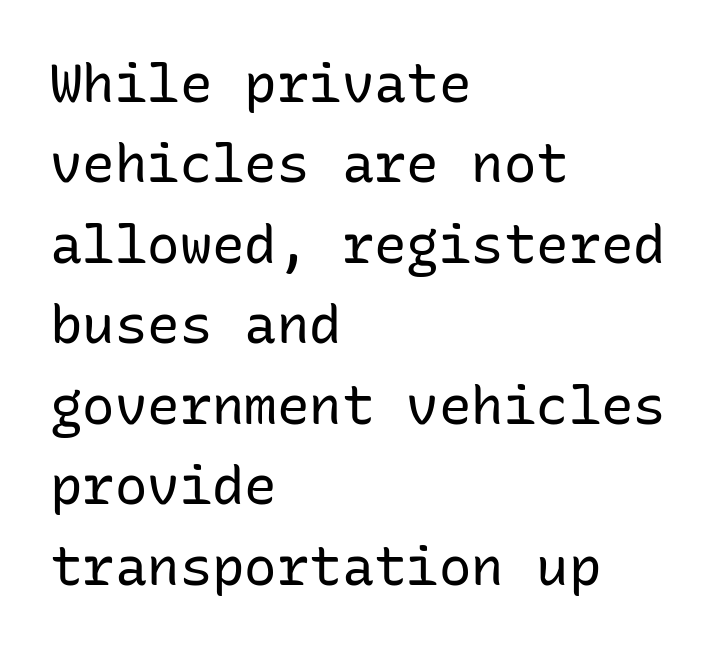
Q: Is the text bold? A: No.
Q: Is the text italic (slanted)? A: No, it is upright.
Q: Is the typeface a serif or a sans-serif typeface? A: Sans-serif.
Q: Is the text underlined? A: No.
Q: How is the paragraph aligned? A: Left-aligned.
Q: Is the spacing between letters normal or unusually wide? A: Normal.
Q: Is the spacing between lines tight, normal or loose? A: Normal.
Q: Width (condensed, normal, or wide)? A: Normal.
Q: Stroke contrast? A: Low.
Q: x-height? A: Medium.
Q: Monospaced? A: Yes.
